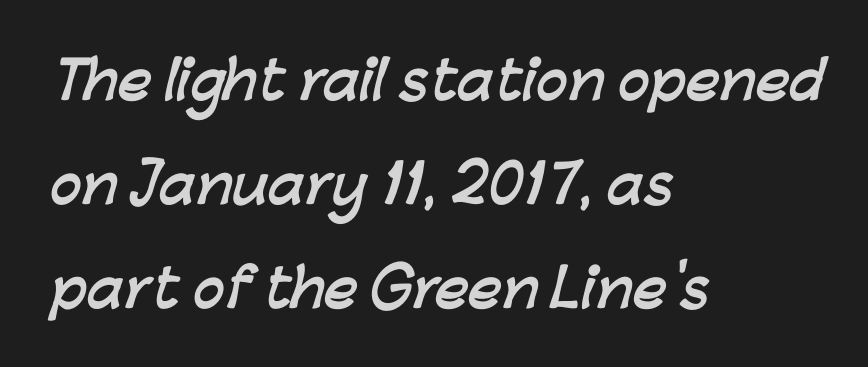
Each word holds together tightly as a unit, with standard inter-letter gaps. Observe the absence of serifs on each vertical stroke in this sample. As a designer I'd log this as weight 700, bold. Here the designer chose a conventional face with non-uniform glyph widths. Typeset ragged right — the left edge is the straight one. A bare baseline throughout the passage.
